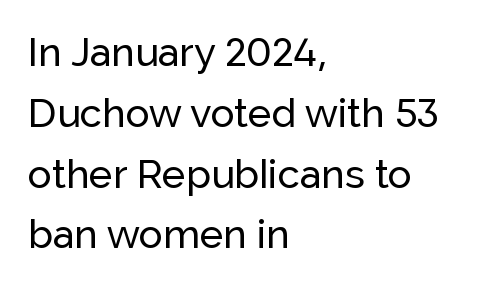
Q: Is the text italic (slanted)? A: No, it is upright.
Q: Is the typeface a serif or a sans-serif typeface? A: Sans-serif.
Q: Is the text underlined? A: No.
Q: How is the paragraph aligned? A: Left-aligned.
Q: Is the spacing between letters normal or unusually wide? A: Normal.
Q: Is the spacing between lines tight, normal or loose? A: Normal.
Q: Width (condensed, normal, or wide)? A: Normal.
Q: Stroke contrast? A: Low.
Q: x-height? A: Medium.
Q: Monospaced? A: No.
